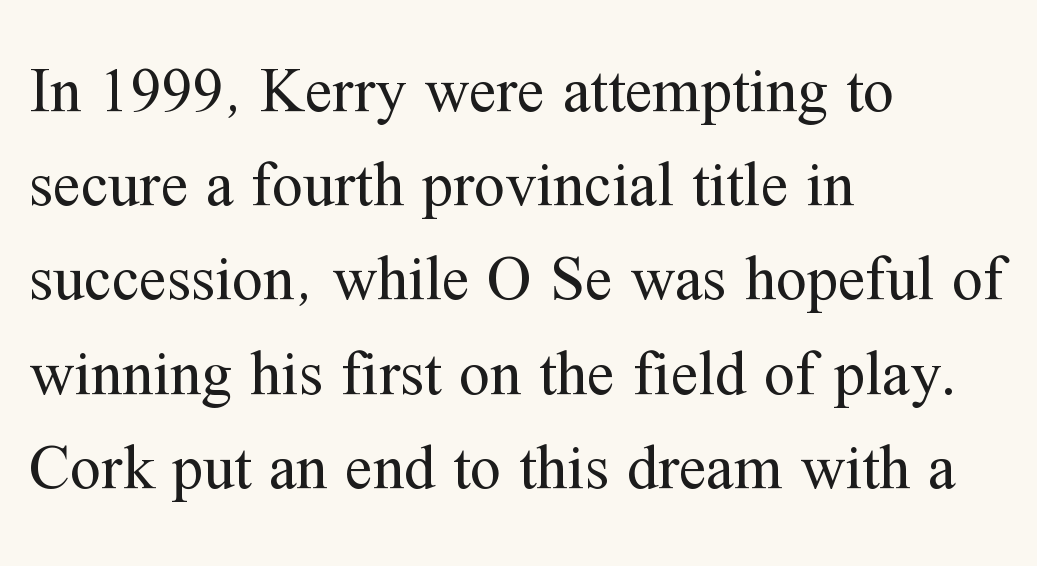
Q: Is the text bold? A: No.
Q: Is the text italic (slanted)? A: No, it is upright.
Q: Is the typeface a serif or a sans-serif typeface? A: Serif.
Q: Is the text underlined? A: No.
Q: How is the paragraph aligned? A: Left-aligned.
Q: Is the spacing between letters normal or unusually wide? A: Normal.
Q: Is the spacing between lines tight, normal or loose? A: Normal.
Q: Width (condensed, normal, or wide)? A: Normal.
Q: Stroke contrast? A: Medium.
Q: x-height? A: Medium.
Q: Monospaced? A: No.
